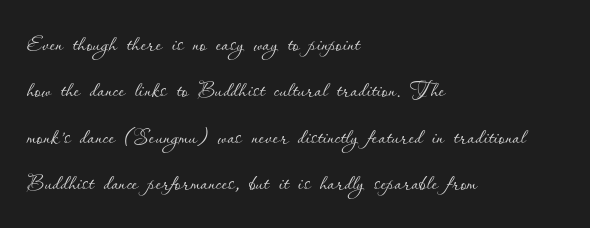
The image shows 30 px thin type; set left-aligned, normal line spacing (1.55x), normal letter spacing, not underlined; low stroke contrast and a small x-height.
